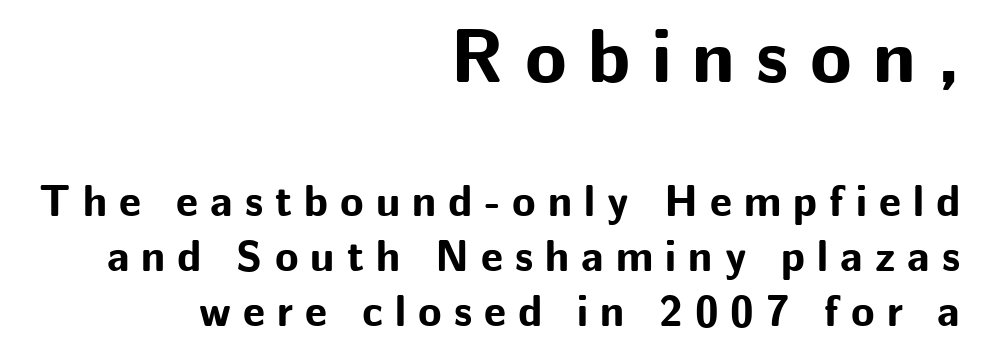
Q: Is the text bold? A: Yes.
Q: Is the text italic (slanted)? A: No, it is upright.
Q: Is the typeface a serif or a sans-serif typeface? A: Sans-serif.
Q: Is the text underlined? A: No.
Q: How is the paragraph aligned? A: Right-aligned.
Q: Is the spacing between letters normal or unusually wide? A: Unusually wide.
Q: Is the spacing between lines tight, normal or loose? A: Normal.
Q: Which block of text is set in a larger size, the first (top) or the second (bottom)? A: The first (top) one.
Q: Width (condensed, normal, or wide)? A: Normal.
Q: Stroke contrast? A: Low.
Q: x-height? A: Medium.
Q: Monospaced? A: No.
